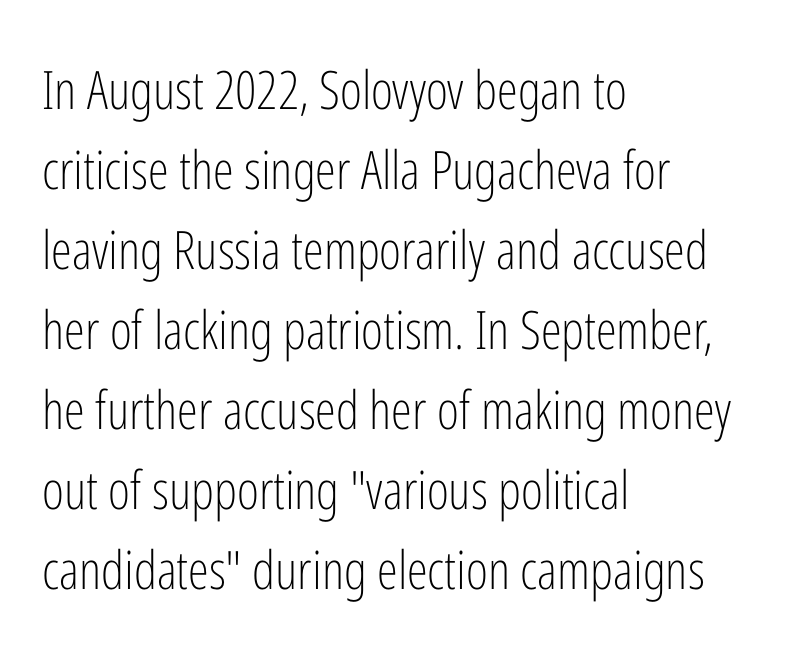
{"serif": "no", "italic": "no", "bold": "no", "weight": "light", "width": "condensed", "stroke_contrast": "low", "x_height": "medium", "monospaced": "no", "underline": "no", "align": "left", "line_spacing": "normal", "line_spacing_ratio": 1.51, "letter_spacing": "normal", "letter_spacing_em": 0.0, "glyph_px": 53}
